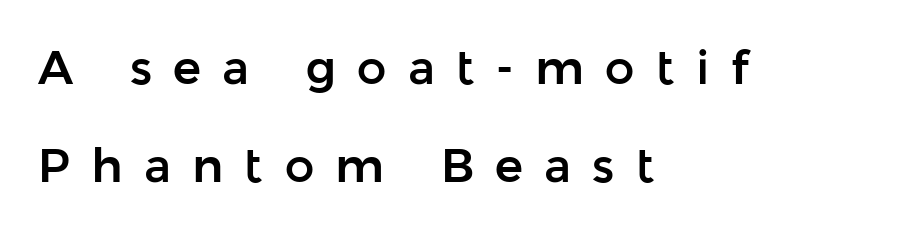
Q: Is the text italic (slanted)? A: No, it is upright.
Q: Is the typeface a serif or a sans-serif typeface? A: Sans-serif.
Q: Is the text underlined? A: No.
Q: How is the paragraph aligned? A: Left-aligned.
Q: Is the spacing between letters normal or unusually wide? A: Unusually wide.
Q: Is the spacing between lines tight, normal or loose? A: Loose.
Q: Width (condensed, normal, or wide)? A: Normal.
Q: Stroke contrast? A: Low.
Q: x-height? A: Medium.
Q: Monospaced? A: No.
